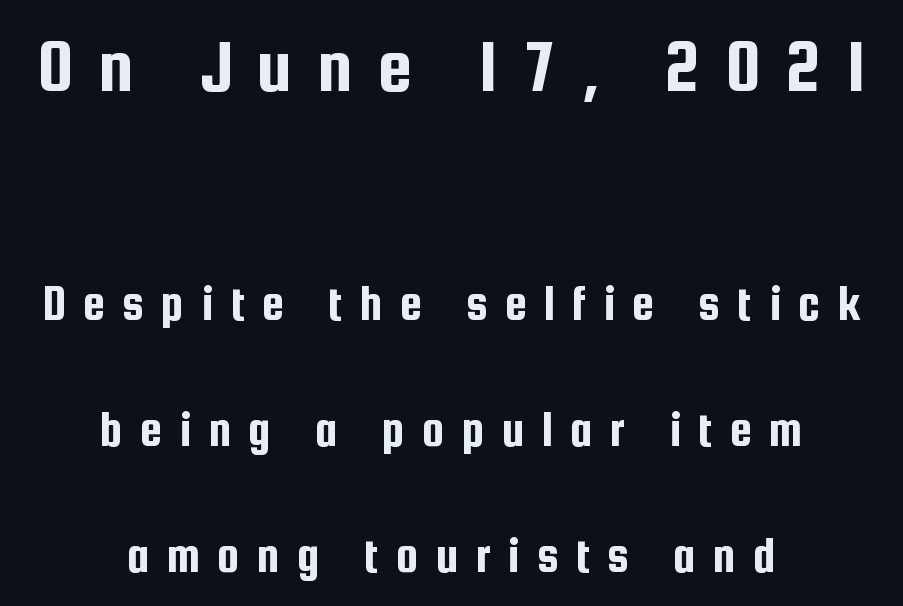
The image shows 77 px condensed sans-serif type, upright; set centered, loose line spacing (2.47x), unusually wide letter spacing (+0.33 em), not underlined; the first (top) block is 1.51x larger; low stroke contrast and a medium x-height.
